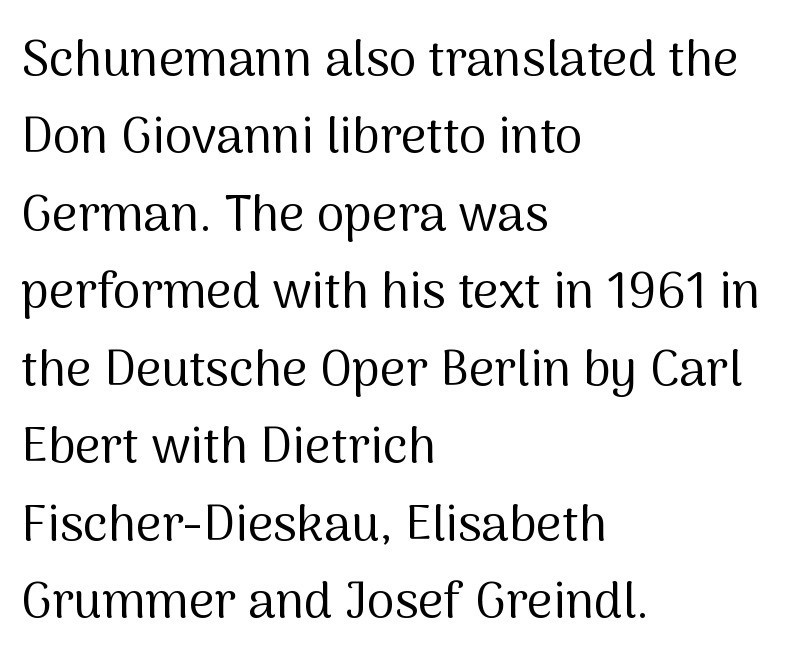
The image shows 50 px regular-weight sans-serif type, upright; set left-aligned, normal line spacing (1.55x), normal letter spacing, not underlined; medium stroke contrast and a medium x-height.
